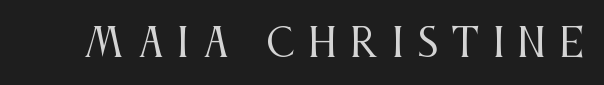
{"serif": "yes", "italic": "no", "bold": "no", "weight": "regular", "width": "condensed", "stroke_contrast": "medium", "x_height": "large", "monospaced": "no", "underline": "no", "letter_spacing": "wide", "letter_spacing_em": 0.35, "glyph_px": 38}
